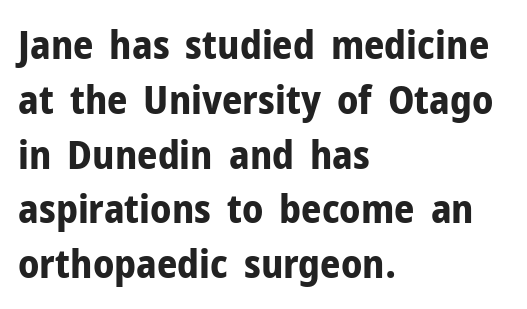
Q: Is the text bold? A: Yes.
Q: Is the text italic (slanted)? A: No, it is upright.
Q: Is the typeface a serif or a sans-serif typeface? A: Sans-serif.
Q: Is the text underlined? A: No.
Q: How is the paragraph aligned? A: Left-aligned.
Q: Is the spacing between letters normal or unusually wide? A: Normal.
Q: Is the spacing between lines tight, normal or loose? A: Normal.
Q: Width (condensed, normal, or wide)? A: Normal.
Q: Stroke contrast? A: Low.
Q: x-height? A: Medium.
Q: Monospaced? A: No.
